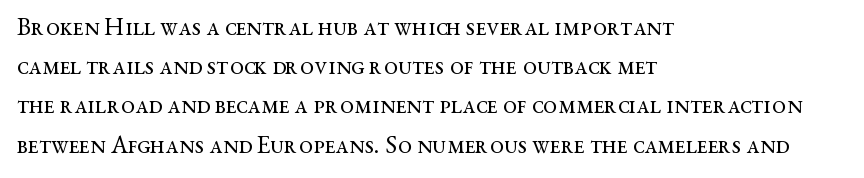
Q: Is the text bold? A: No.
Q: Is the text italic (slanted)? A: No, it is upright.
Q: Is the text underlined? A: No.
Q: How is the paragraph aligned? A: Left-aligned.
Q: Is the spacing between letters normal or unusually wide? A: Normal.
Q: Is the spacing between lines tight, normal or loose? A: Normal.
